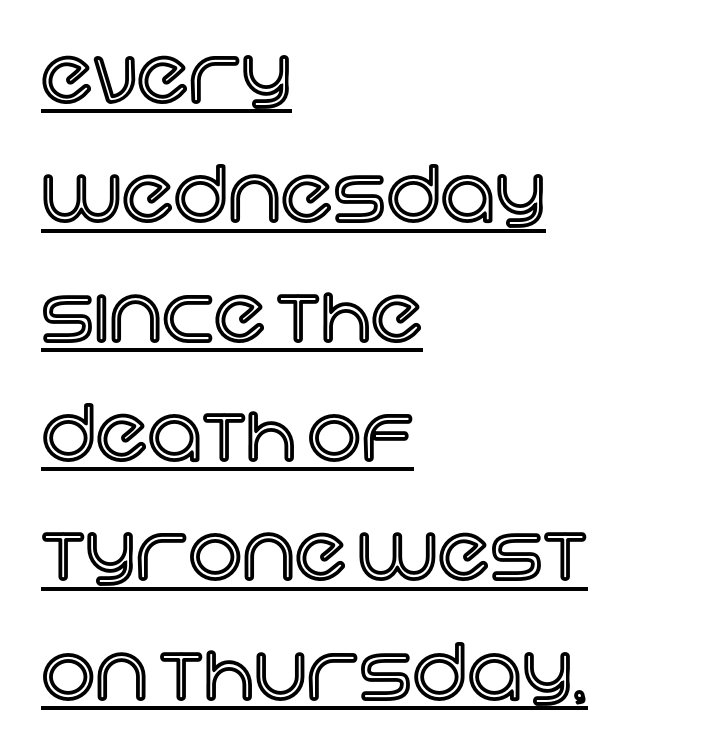
{"italic": "no", "width": "normal", "x_height": "large", "monospaced": "no", "underline": "yes", "align": "left", "line_spacing": "normal", "line_spacing_ratio": 1.57, "letter_spacing": "normal", "letter_spacing_em": 0.0, "glyph_px": 76}
